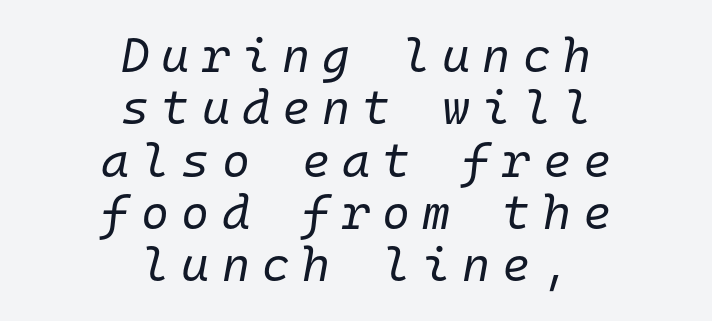
Reading down the column, the eye jumps only a short way to each next line. Quick note: underline off. The rag falls on both sides of this text block equally. The gaps between neighbouring characters are conspicuously large. On a weight scale, this lands at 450 or below. You could count columns in this text — the font is strictly monospaced.
